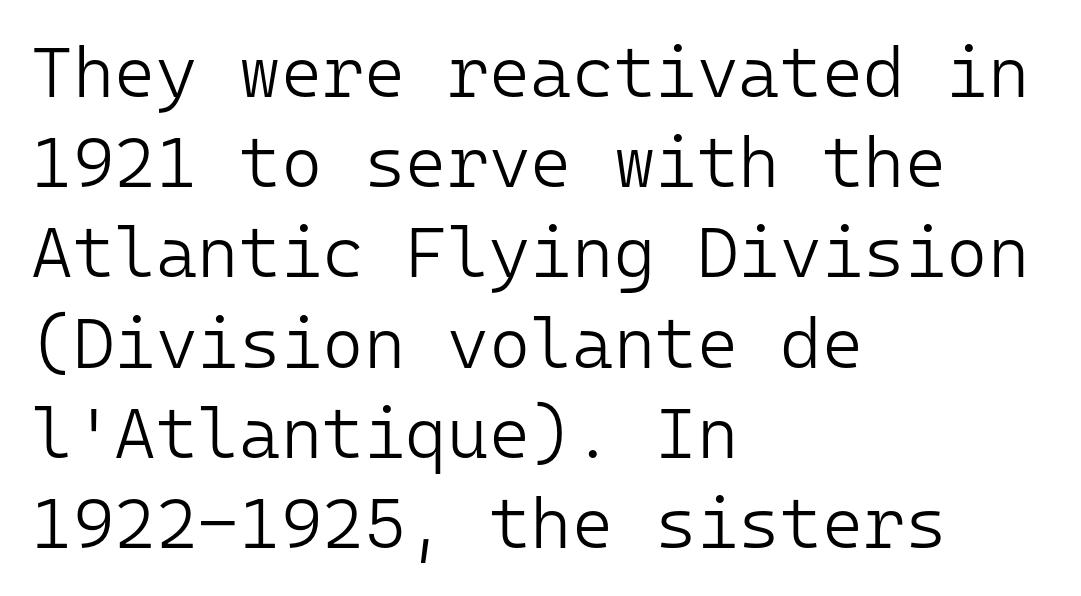
Horizontal bands of white between lines are of average thickness. Check the space under the baseline: it is left empty. Weight: in the light-to-regular range. Is there any slant? The stems are plumb. The text block is weighted toward the left margin, trailing off unevenly rightward.
